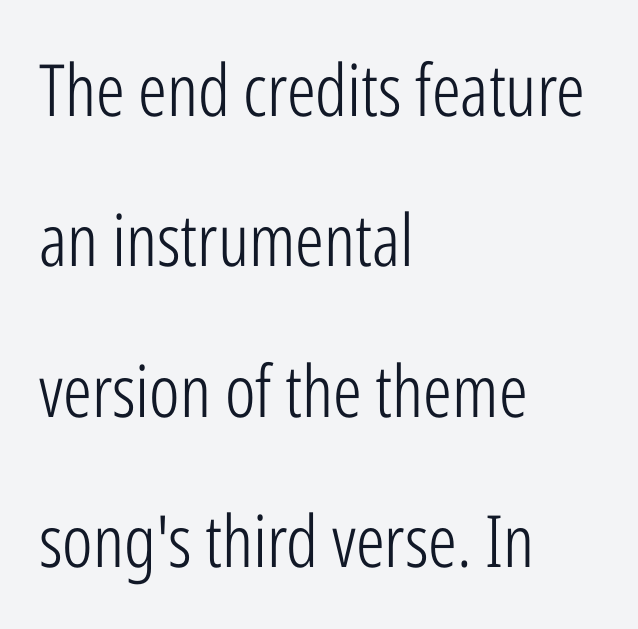
The image shows 72 px light, condensed sans-serif type, upright; set left-aligned, loose line spacing (2.09x), normal letter spacing, not underlined; low stroke contrast and a medium x-height.
